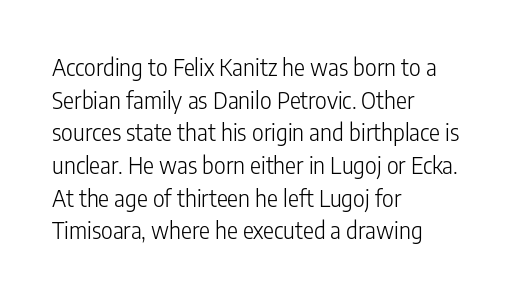
{"italic": "no", "bold": "no", "underline": "no", "align": "left", "line_spacing": "normal", "line_spacing_ratio": 1.42, "letter_spacing": "normal", "letter_spacing_em": 0.0, "glyph_px": 23}
